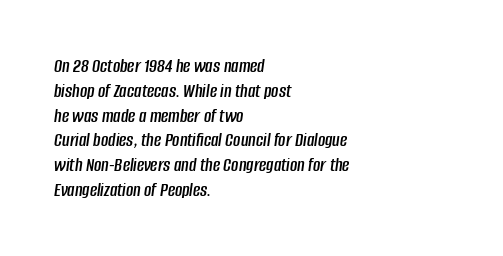
{"italic": "yes", "lean": "right", "slant_degrees": 8, "underline": "no", "align": "left", "line_spacing_ratio": 1.24, "letter_spacing": "normal", "letter_spacing_em": 0.0, "glyph_px": 20}
